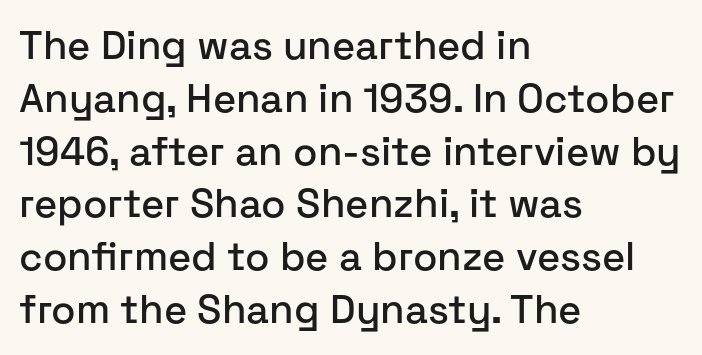
{"serif": "no", "italic": "no", "width": "normal", "stroke_contrast": "low", "x_height": "medium", "monospaced": "no", "underline": "no", "align": "left", "line_spacing": "normal", "line_spacing_ratio": 1.32, "letter_spacing": "normal", "letter_spacing_em": 0.0, "glyph_px": 40}
